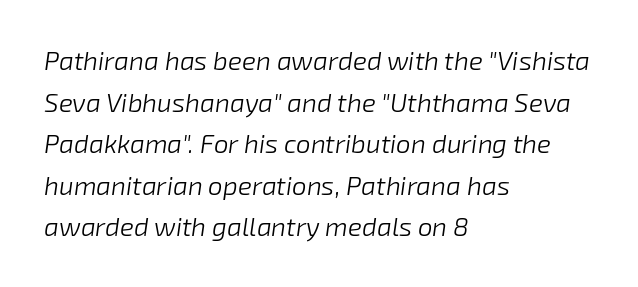
The image shows 26 px text type, italic (leaning right); set left-aligned, normal line spacing (1.6x), normal letter spacing, not underlined.
